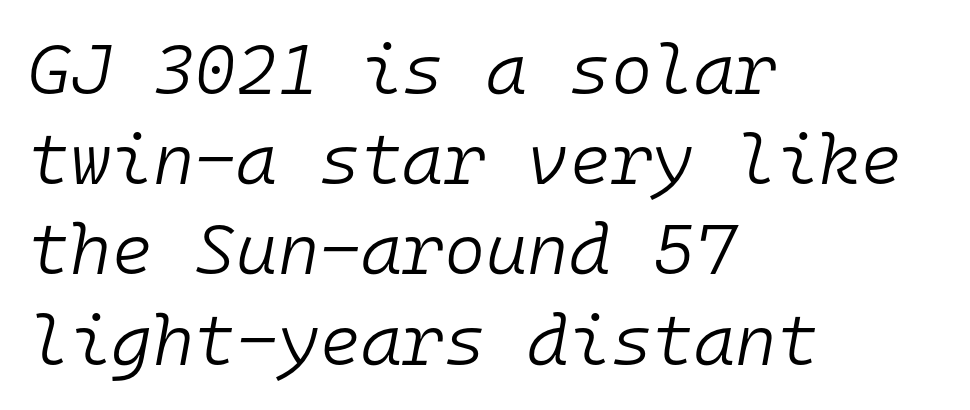
Q: Is the text bold? A: No.
Q: Is the text italic (slanted)? A: Yes, it leans right by about 10 degrees.
Q: Is the text underlined? A: No.
Q: How is the paragraph aligned? A: Left-aligned.
Q: Is the spacing between letters normal or unusually wide? A: Normal.
Q: Is the spacing between lines tight, normal or loose? A: Normal.
Q: Width (condensed, normal, or wide)? A: Normal.
Q: Stroke contrast? A: Low.
Q: x-height? A: Medium.
Q: Monospaced? A: Yes.
